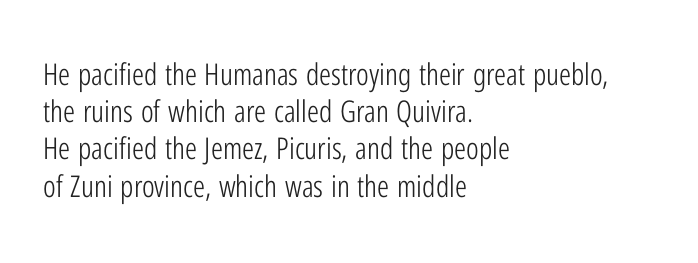
{"serif": "no", "italic": "no", "bold": "no", "weight": "light", "width": "condensed", "stroke_contrast": "low", "x_height": "medium", "monospaced": "no", "underline": "no", "align": "left", "line_spacing_ratio": 1.24, "letter_spacing": "normal", "letter_spacing_em": 0.0, "glyph_px": 30}
